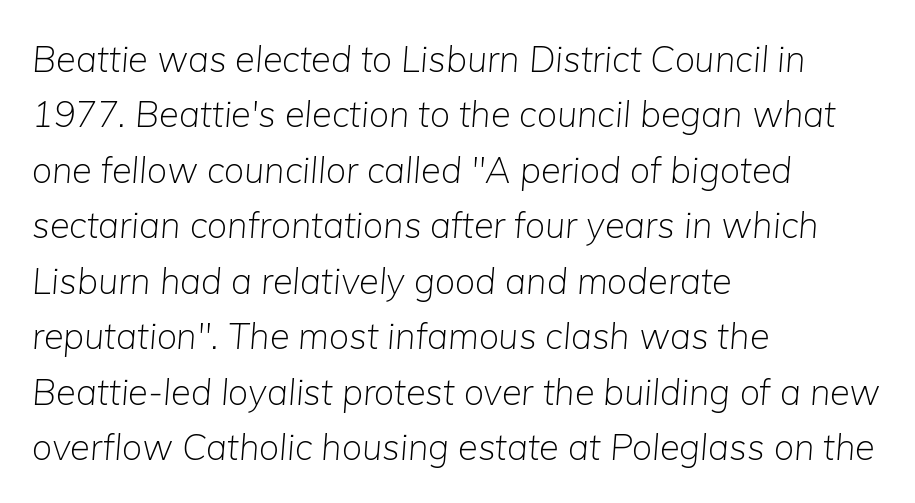
Q: Is the text bold? A: No.
Q: Is the text italic (slanted)? A: Yes, it leans right by about 5 degrees.
Q: Is the text underlined? A: No.
Q: How is the paragraph aligned? A: Left-aligned.
Q: Is the spacing between letters normal or unusually wide? A: Normal.
Q: Is the spacing between lines tight, normal or loose? A: Normal.
Q: Width (condensed, normal, or wide)? A: Normal.
Q: Stroke contrast? A: Low.
Q: x-height? A: Medium.
Q: Monospaced? A: No.
